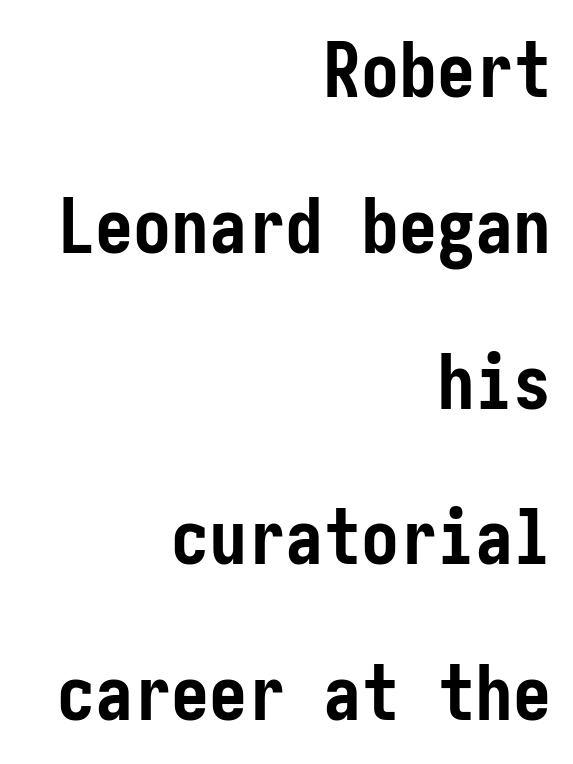
Ascenders rise straight up at ninety degrees. Typographic density is high because the face is bold. Honestly, the letter spacing is just normal — you wouldn't notice it. Each row of text sits above clean, open space. This sample uses a sans-serif face.
